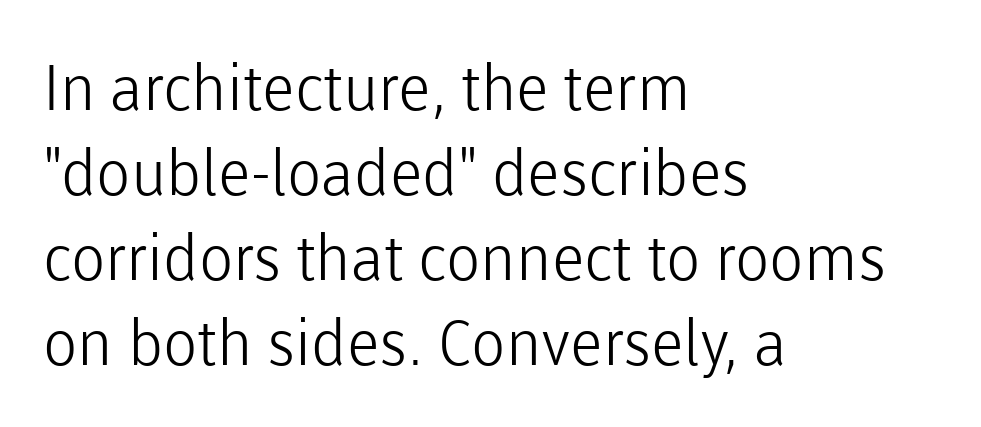
{"serif": "no", "italic": "no", "bold": "no", "weight": "light", "width": "normal", "stroke_contrast": "low", "x_height": "medium", "monospaced": "no", "underline": "no", "align": "left", "line_spacing": "normal", "line_spacing_ratio": 1.35, "letter_spacing": "normal", "letter_spacing_em": 0.0, "glyph_px": 63}
